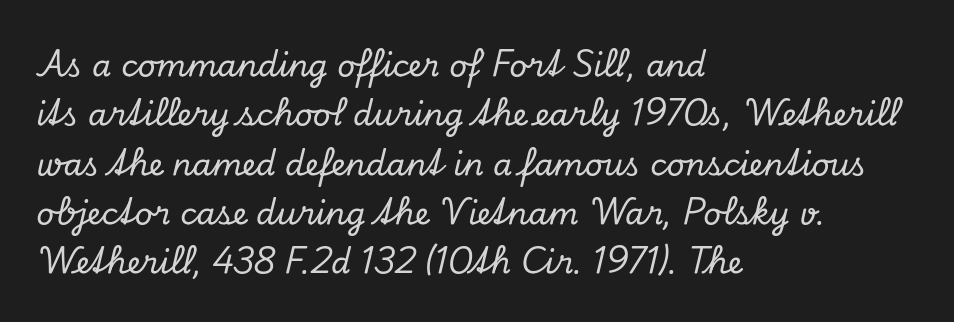
Left-aligned paragraph, ragged on the right. The space beneath each line is pristine and unruled. A typesetter would call this proportional, since set widths differ per character. Look at the tracking — it's just the regular setting, nothing added.
